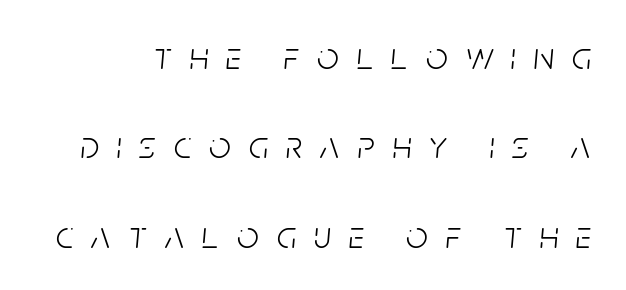
The image shows 38 px light, condensed type, italic (leaning right); set loose line spacing (2.35x), unusually wide letter spacing (+0.47 em), not underlined; low stroke contrast and a large x-height.
